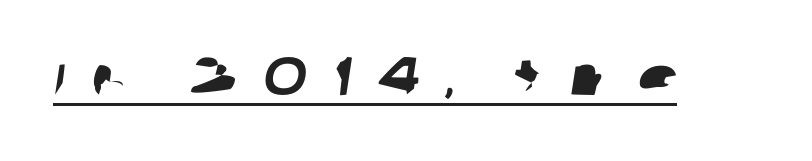
Type style note: lacks serifs. The lettering is marked with a stroke running underneath it. The face used here is proportionally spaced, like ordinary book or web type. The letters are spread apart with noticeably loose tracking.
